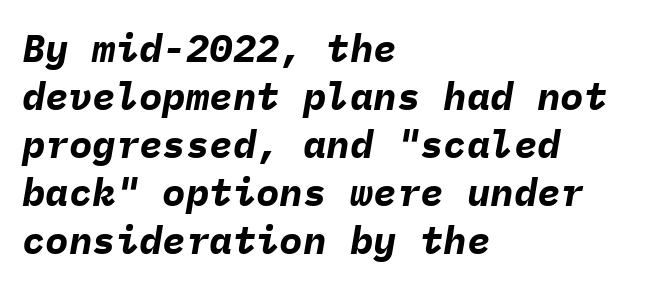
{"italic": "yes", "lean": "right", "slant_degrees": 9, "bold": "yes", "weight": "bold", "width": "normal", "stroke_contrast": "low", "x_height": "medium", "monospaced": "yes", "underline": "no", "align": "left", "line_spacing_ratio": 1.23, "letter_spacing": "normal", "letter_spacing_em": 0.0, "glyph_px": 39}
